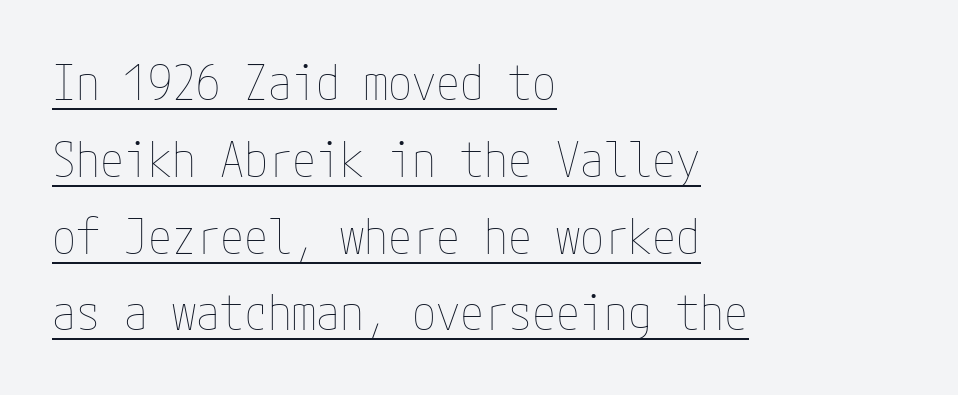
Q: Is the text bold? A: No.
Q: Is the text italic (slanted)? A: No, it is upright.
Q: Is the text underlined? A: Yes.
Q: How is the paragraph aligned? A: Left-aligned.
Q: Is the spacing between letters normal or unusually wide? A: Normal.
Q: Is the spacing between lines tight, normal or loose? A: Normal.
Q: Width (condensed, normal, or wide)? A: Condensed.
Q: Stroke contrast? A: Low.
Q: x-height? A: Medium.
